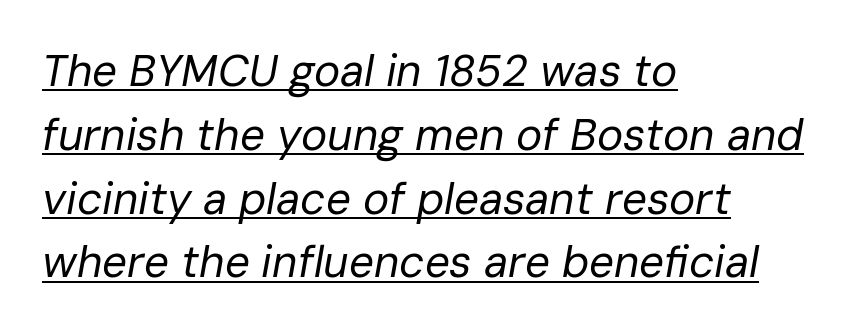
The image shows 44 px regular-weight type, italic (leaning right); set left-aligned, normal line spacing (1.45x), normal letter spacing, underlined; low stroke contrast and a medium x-height.
